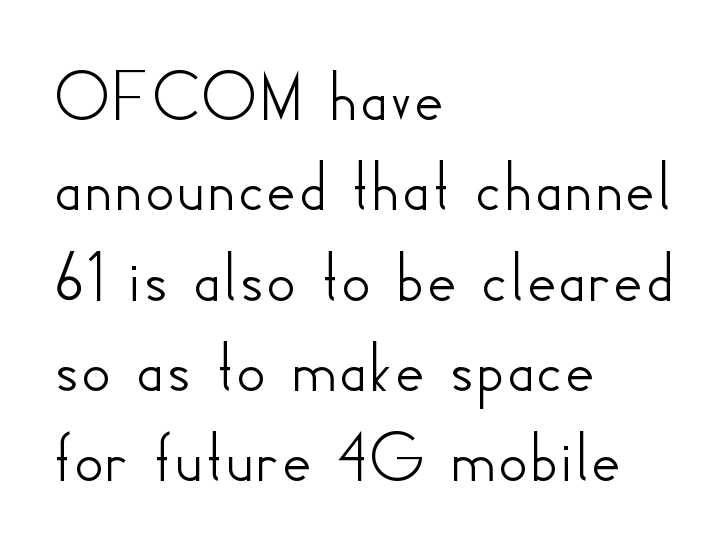
{"serif": "no", "italic": "no", "width": "normal", "stroke_contrast": "low", "x_height": "small", "monospaced": "no", "underline": "no", "align": "left", "line_spacing_ratio": 1.22, "letter_spacing": "normal", "letter_spacing_em": 0.0, "glyph_px": 74}
